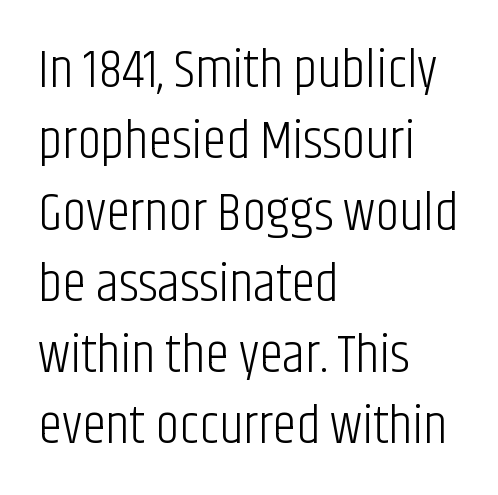
{"serif": "no", "italic": "no", "bold": "no", "weight": "light", "width": "condensed", "stroke_contrast": "low", "x_height": "large", "monospaced": "no", "underline": "no", "align": "left", "line_spacing": "normal", "line_spacing_ratio": 1.32, "letter_spacing": "normal", "letter_spacing_em": 0.0, "glyph_px": 54}
